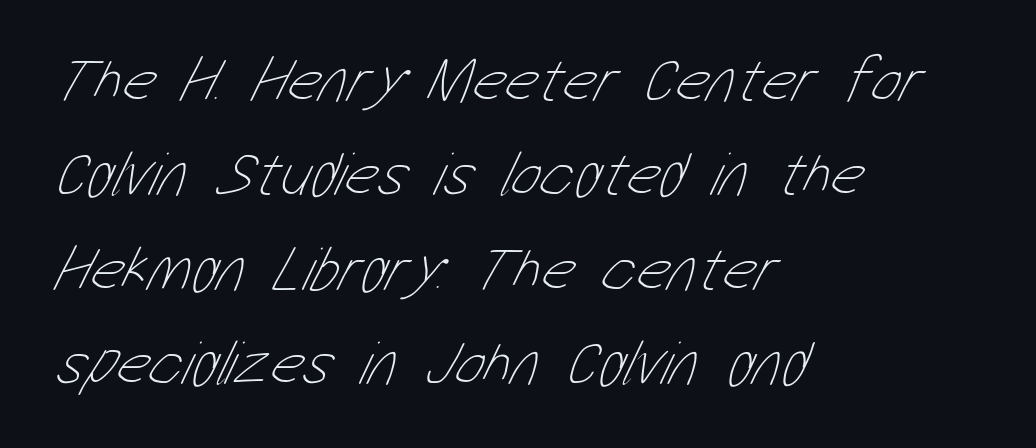
Q: Is the text bold? A: No.
Q: Is the text underlined? A: No.
Q: How is the paragraph aligned? A: Left-aligned.
Q: Is the spacing between letters normal or unusually wide? A: Normal.
Q: Is the spacing between lines tight, normal or loose? A: Normal.
Q: Width (condensed, normal, or wide)? A: Condensed.
Q: Stroke contrast? A: Low.
Q: x-height? A: Medium.
Q: Monospaced? A: No.
